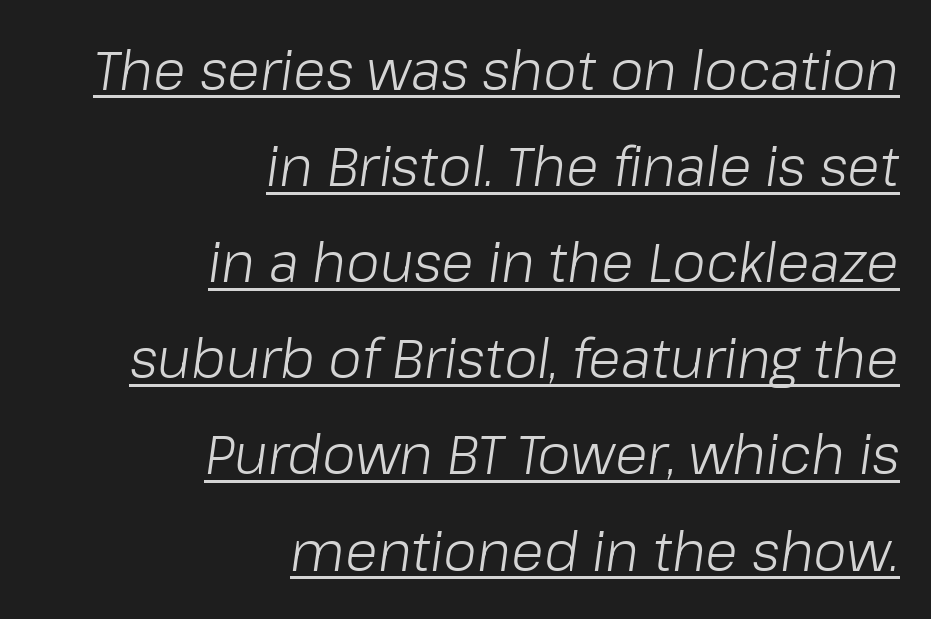
The rendering keeps characters at their native spacing. Compared with a flush-left layout, this one pins lines to the opposite, right side. This sample has the flowing, uneven cadence of proportional lettering. Has an underline been added? It has. No letter is thick-stroked: the sample isn't bold. Italic? Definitely — the glyphs are oblique.
